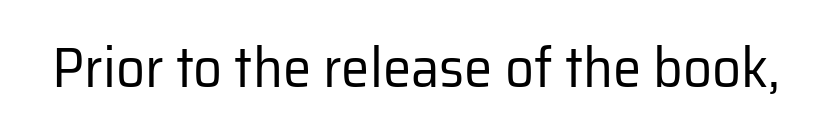
The image shows 57 px regular-weight sans-serif type, upright; set normal letter spacing, not underlined; low stroke contrast and a medium x-height.
